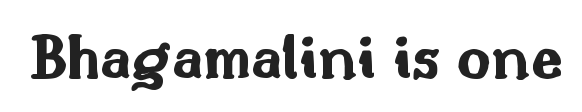
Q: Is the text bold? A: Yes.
Q: Is the text italic (slanted)? A: No, it is upright.
Q: Is the typeface a serif or a sans-serif typeface? A: Sans-serif.
Q: Is the text underlined? A: No.
Q: Is the spacing between letters normal or unusually wide? A: Normal.
Q: Width (condensed, normal, or wide)? A: Wide.
Q: Stroke contrast? A: Medium.
Q: x-height? A: Small.
Q: Monospaced? A: No.
